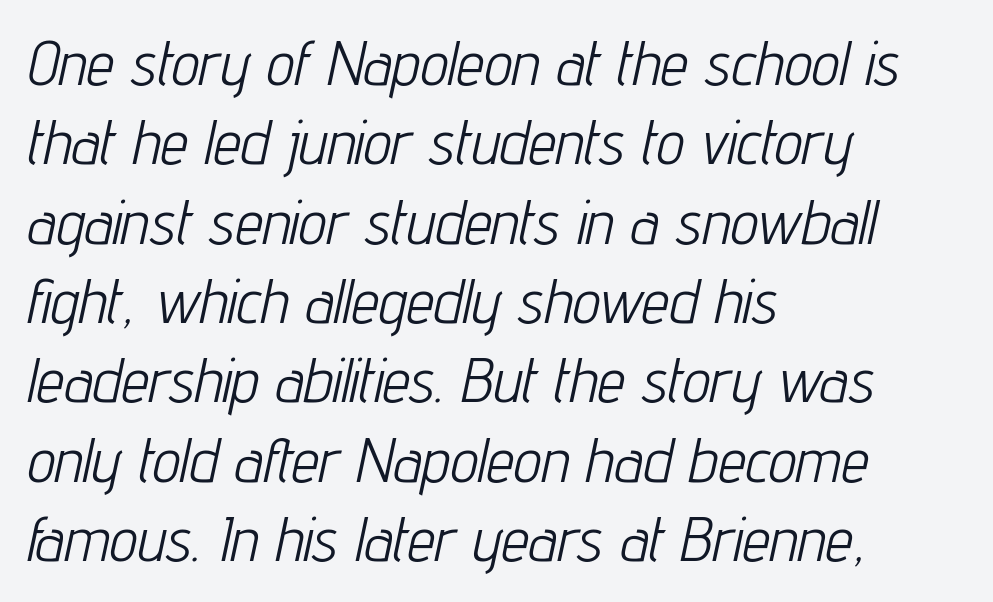
Check the space under the baseline: it is left empty. An italicized treatment has been applied to the whole sample. Varying glyph widths throughout — classic text-font behaviour. A classic flush-left, rag-right setting is used for this passage. Tracking value appears to be zero — textbook default spacing.
